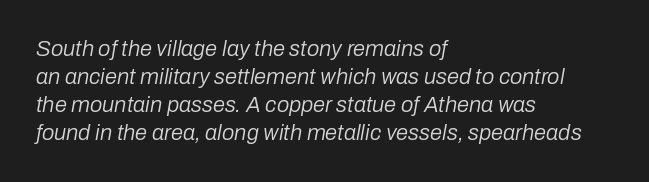
Reading down the column, the eye jumps a familiar distance to each next line. Which margin do the lines hug? The left one — the right edge is uneven. Compared with typical body copy, the letter spacing here is the same. Lines of text with bare space underneath. Vertical stems look standard width or narrower in stroke.
